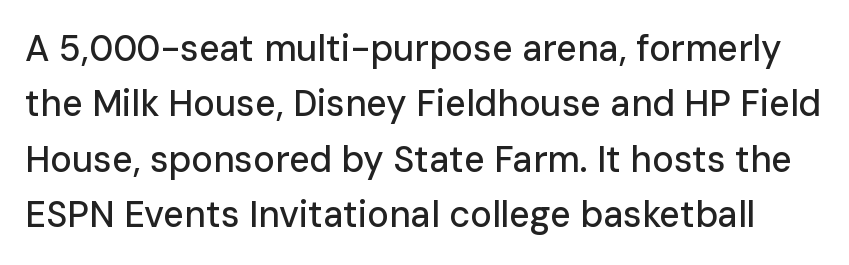
{"serif": "no", "italic": "no", "width": "normal", "stroke_contrast": "low", "x_height": "medium", "monospaced": "no", "underline": "no", "line_spacing": "normal", "line_spacing_ratio": 1.54, "letter_spacing": "normal", "letter_spacing_em": 0.0, "glyph_px": 36}
